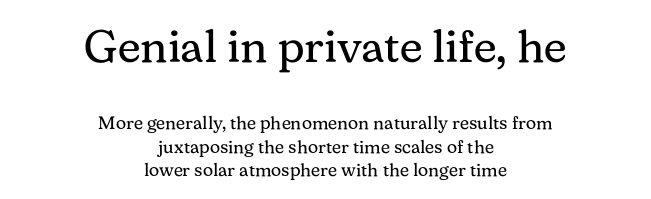
Here the designer chose a conventional face with non-uniform glyph widths. Letterform terminals end in serifs throughout the passage. Quick note: interline space is typical. A bare baseline throughout the passage. Designer's note — italics off, roman on. In CSS terms this would be text-align: center.
